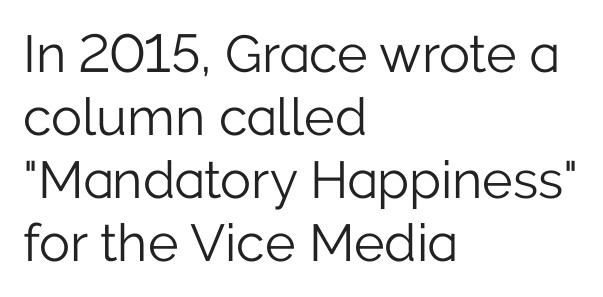
The ragged edge is on the right, which tells us the setting is flush left. The gap between lines stays unmarked. This sample uses plain, unmodified letter spacing. The rendering uses natural spacing where letterforms have individual widths.
